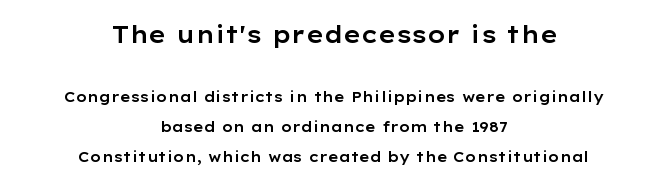
Large over small — that's the arrangement of the two blocks here. A typesetter would call this zero additional tracking. The font's upright variant was chosen for this text. Glance below the letters and you will spot only blank space.
